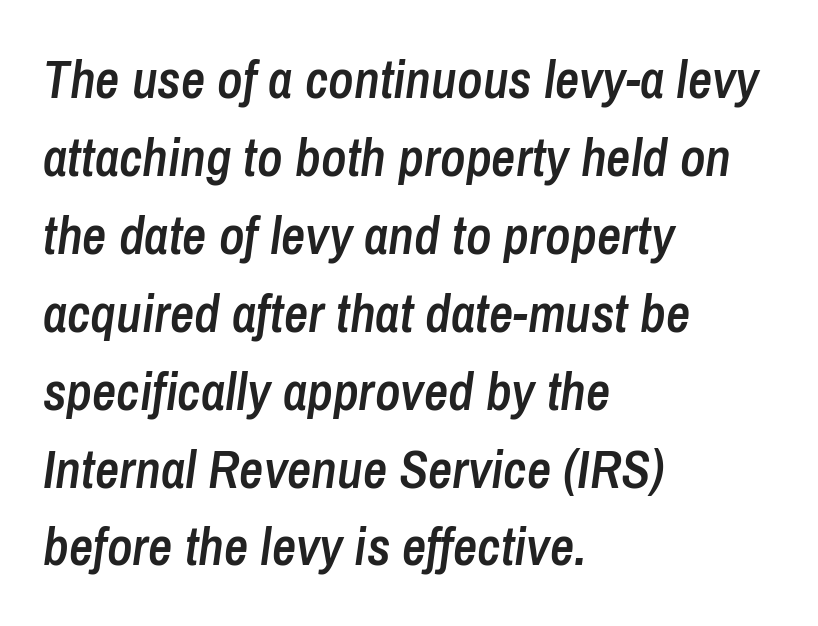
{"italic": "yes", "lean": "right", "slant_degrees": 8, "bold": "semi", "weight": "semibold", "width": "condensed", "stroke_contrast": "low", "x_height": "medium", "monospaced": "no", "underline": "no", "align": "left", "line_spacing": "normal", "line_spacing_ratio": 1.47, "letter_spacing": "normal", "letter_spacing_em": 0.0, "glyph_px": 53}
